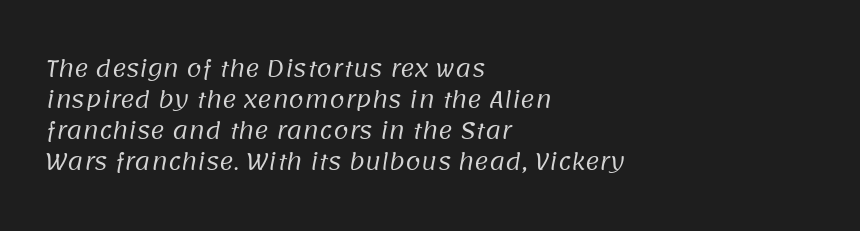
The image shows 22 px text type; set left-aligned, normal line spacing (1.41x), normal letter spacing, not underlined.
